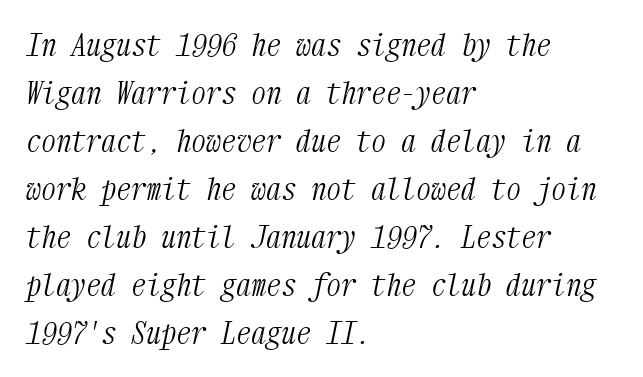
Q: Is the text bold? A: No.
Q: Is the text italic (slanted)? A: Yes, it leans right by about 12 degrees.
Q: Is the typeface a serif or a sans-serif typeface? A: Serif.
Q: Is the text underlined? A: No.
Q: How is the paragraph aligned? A: Left-aligned.
Q: Is the spacing between letters normal or unusually wide? A: Normal.
Q: Is the spacing between lines tight, normal or loose? A: Normal.
Q: Width (condensed, normal, or wide)? A: Condensed.
Q: Stroke contrast? A: Medium.
Q: x-height? A: Medium.
Q: Monospaced? A: Yes.
